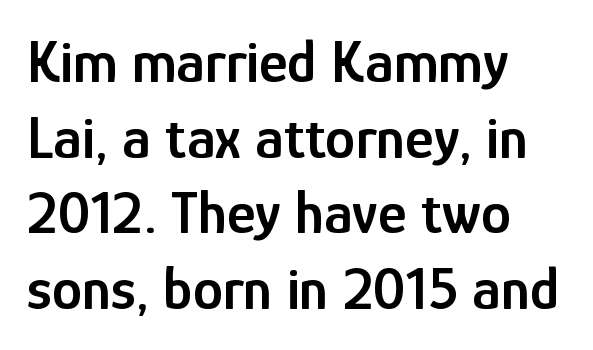
The image shows 61 px semibold, condensed sans-serif type, upright; set left-aligned, line spacing 1.24x, normal letter spacing, not underlined; low stroke contrast and a medium x-height.
